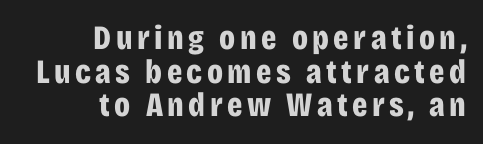
The image shows 34 px bold, condensed sans-serif type, upright; set right-aligned, tight line spacing (0.99x), not underlined; low stroke contrast and a large x-height.
